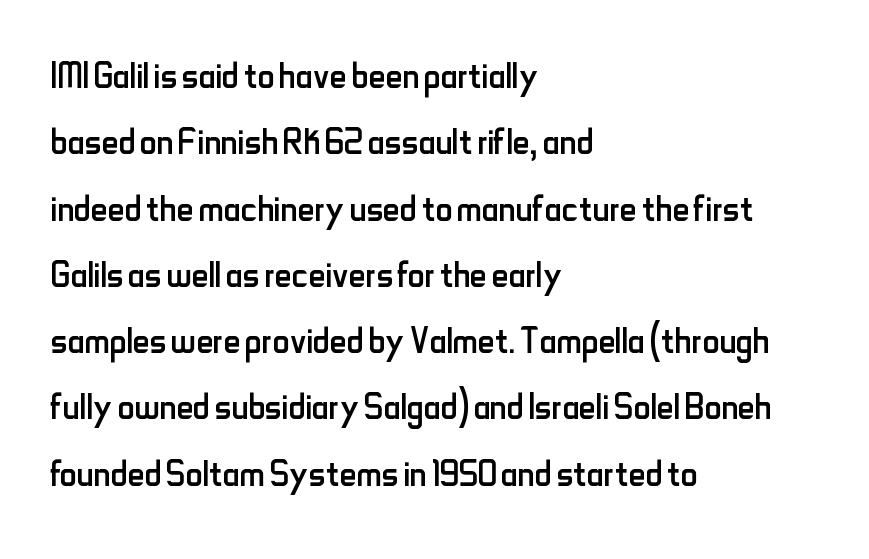
{"serif": "no", "italic": "no", "bold": "no", "weight": "regular", "width": "condensed", "stroke_contrast": "low", "x_height": "small", "monospaced": "no", "underline": "no", "align": "left", "line_spacing": "normal", "line_spacing_ratio": 1.41, "letter_spacing": "normal", "letter_spacing_em": 0.0, "glyph_px": 47}
